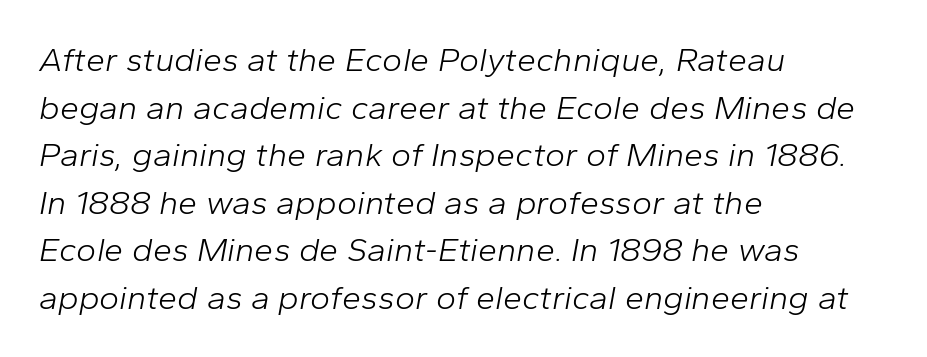
{"italic": "yes", "lean": "right", "slant_degrees": 10, "bold": "no", "weight": "light", "width": "normal", "stroke_contrast": "low", "x_height": "medium", "monospaced": "no", "underline": "no", "align": "left", "line_spacing": "normal", "line_spacing_ratio": 1.4, "letter_spacing": "normal", "letter_spacing_em": 0.0, "glyph_px": 34}
